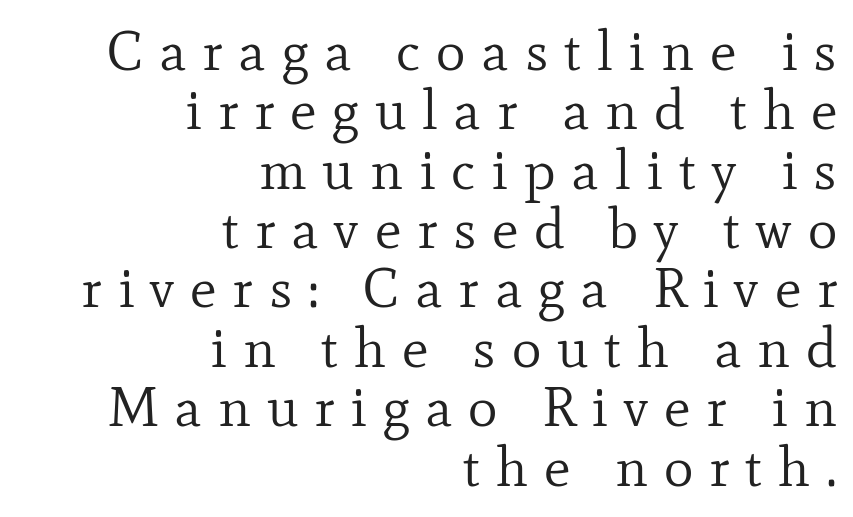
No italicization has been applied; the sample stays upright. Line spacing here is tight. Is this a heavy cut? Hardly; it is regular or lighter. Type without underlining. Varying glyph widths throughout — classic text-font behaviour.
